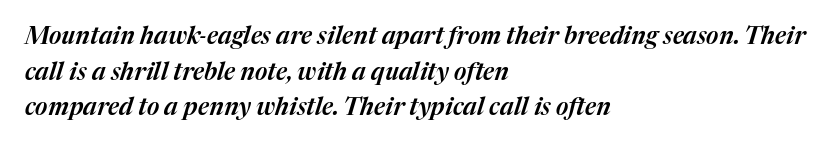
Q: Is the text italic (slanted)? A: Yes, it leans right by about 17 degrees.
Q: Is the text underlined? A: No.
Q: How is the paragraph aligned? A: Left-aligned.
Q: Is the spacing between letters normal or unusually wide? A: Normal.
Q: Is the spacing between lines tight, normal or loose? A: Normal.
